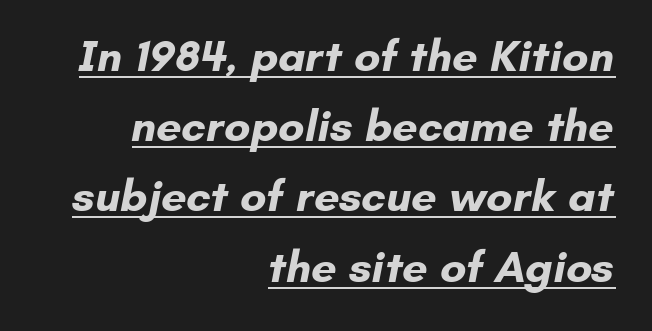
{"serif": "no", "bold": "yes", "weight": "bold", "width": "normal", "stroke_contrast": "low", "x_height": "small", "monospaced": "no", "underline": "yes", "align": "right", "line_spacing": "normal", "line_spacing_ratio": 1.56, "letter_spacing": "normal", "letter_spacing_em": 0.0, "glyph_px": 45}
